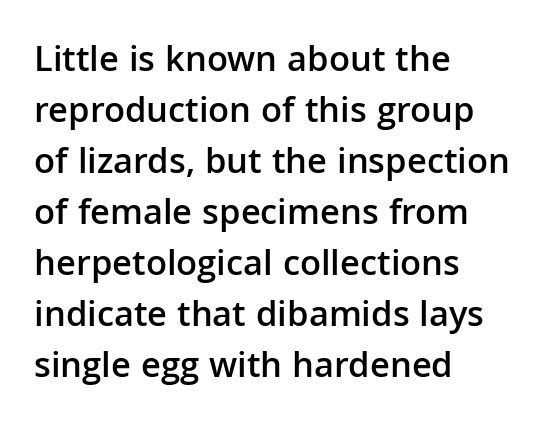
Q: Is the text bold? A: Semi-bold.
Q: Is the text italic (slanted)? A: No, it is upright.
Q: Is the typeface a serif or a sans-serif typeface? A: Sans-serif.
Q: Is the text underlined? A: No.
Q: How is the paragraph aligned? A: Left-aligned.
Q: Is the spacing between letters normal or unusually wide? A: Normal.
Q: Is the spacing between lines tight, normal or loose? A: Normal.
Q: Width (condensed, normal, or wide)? A: Normal.
Q: Stroke contrast? A: Low.
Q: x-height? A: Medium.
Q: Monospaced? A: No.
